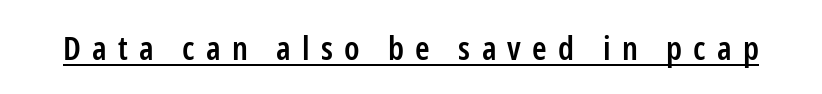
The image shows 33 px semibold, condensed sans-serif type, upright; set unusually wide letter spacing (+0.34 em), underlined; low stroke contrast and a medium x-height.
